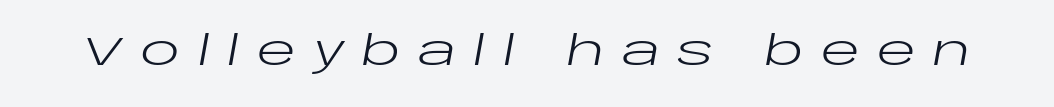
The image shows 41 px regular-weight, wide type, italic (leaning right); set unusually wide letter spacing (+0.41 em), not underlined; low stroke contrast and a large x-height.
